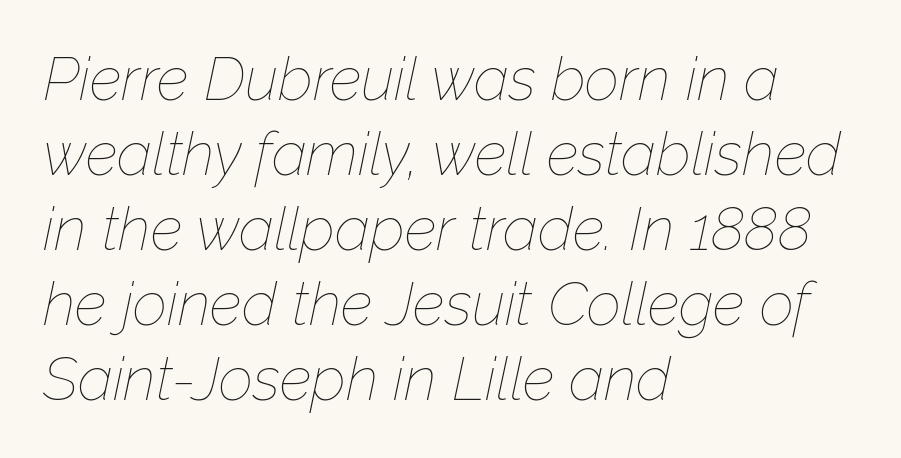
The passage shown is typed in a proportional face where columns would drift. Tall strokes in this sample are angled rather than plumb. Every row of glyphs begins at an identical x-position on the left. Rows of type keep a routine distance in the vertical direction. Vertical stems look standard width or narrower in stroke. The line texture is even and compact thanks to regular tracking.
